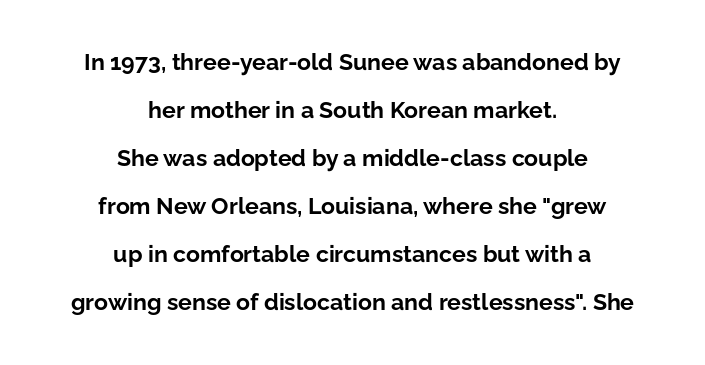
Unmarked baselines from the first word to the last. If you measured baseline to baseline, you'd find a long distance. The passage shown is emphatically bold. Typeset on center — no edge is straight.
